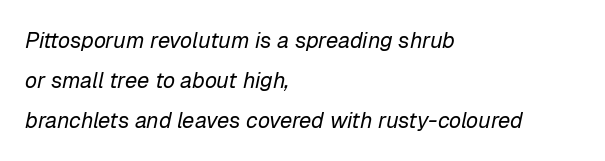
The image shows 22 px text type, italic (leaning right); set left-aligned, line spacing 1.82x, normal letter spacing, not underlined.
